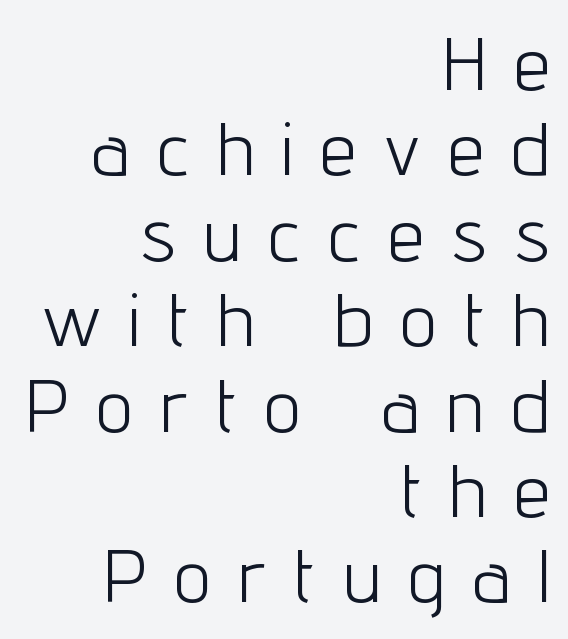
Q: Is the text bold? A: No.
Q: Is the text italic (slanted)? A: No, it is upright.
Q: Is the typeface a serif or a sans-serif typeface? A: Sans-serif.
Q: Is the text underlined? A: No.
Q: How is the paragraph aligned? A: Right-aligned.
Q: Is the spacing between letters normal or unusually wide? A: Unusually wide.
Q: Width (condensed, normal, or wide)? A: Condensed.
Q: Stroke contrast? A: Low.
Q: x-height? A: Medium.
Q: Monospaced? A: No.
